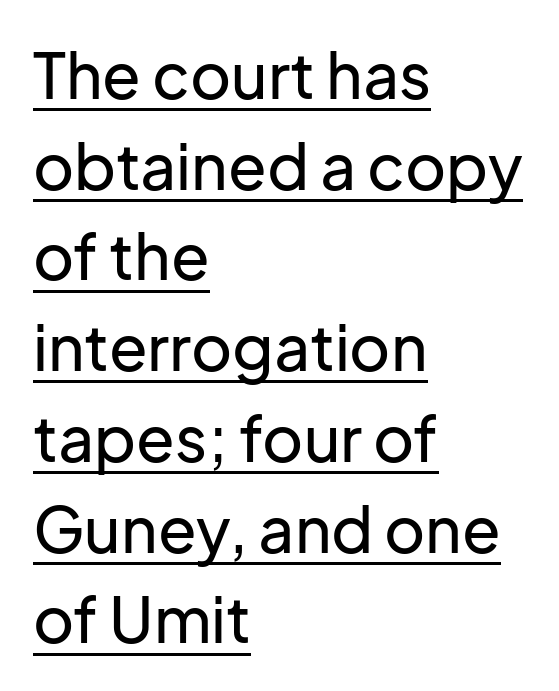
The image shows 63 px sans-serif type, upright; set left-aligned, normal line spacing (1.44x), normal letter spacing, underlined; low stroke contrast and a medium x-height.
